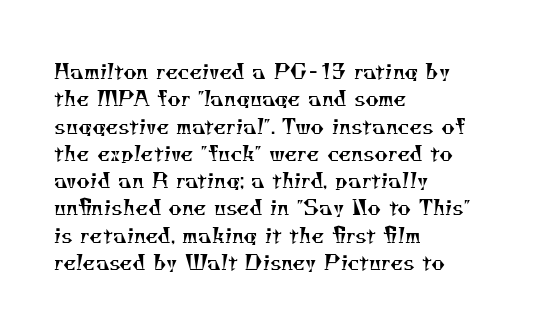
The image shows 21 px text type; set left-aligned, normal line spacing (1.3x), normal letter spacing, not underlined.
